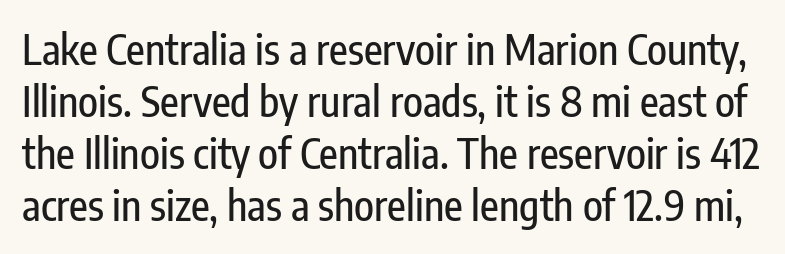
Q: Is the text italic (slanted)? A: No, it is upright.
Q: Is the typeface a serif or a sans-serif typeface? A: Sans-serif.
Q: Is the text underlined? A: No.
Q: Is the spacing between letters normal or unusually wide? A: Normal.
Q: Is the spacing between lines tight, normal or loose? A: Normal.
Q: Width (condensed, normal, or wide)? A: Condensed.
Q: Stroke contrast? A: Low.
Q: x-height? A: Medium.
Q: Monospaced? A: No.
